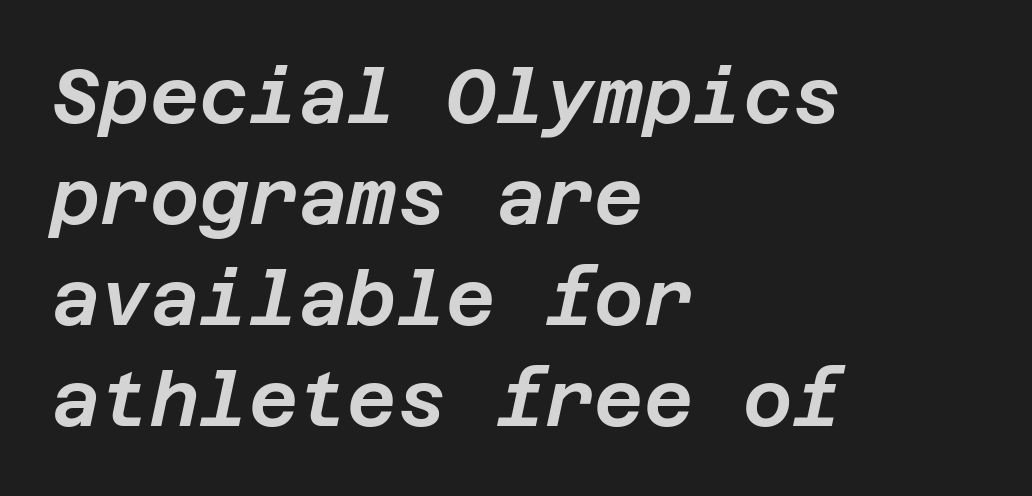
The image shows 76 px text type, italic (leaning right); set left-aligned, normal line spacing (1.33x), normal letter spacing, not underlined; low stroke contrast and a large x-height.
